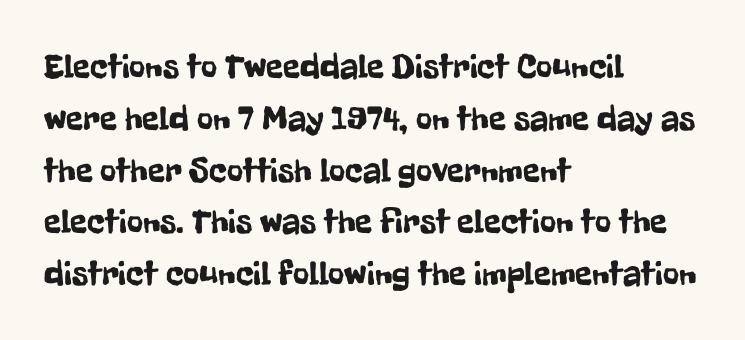
{"serif": "no", "italic": "no", "width": "condensed", "stroke_contrast": "low", "x_height": "medium", "monospaced": "no", "underline": "no", "align": "left", "line_spacing": "normal", "line_spacing_ratio": 1.48, "letter_spacing": "normal", "letter_spacing_em": 0.0, "glyph_px": 35}
